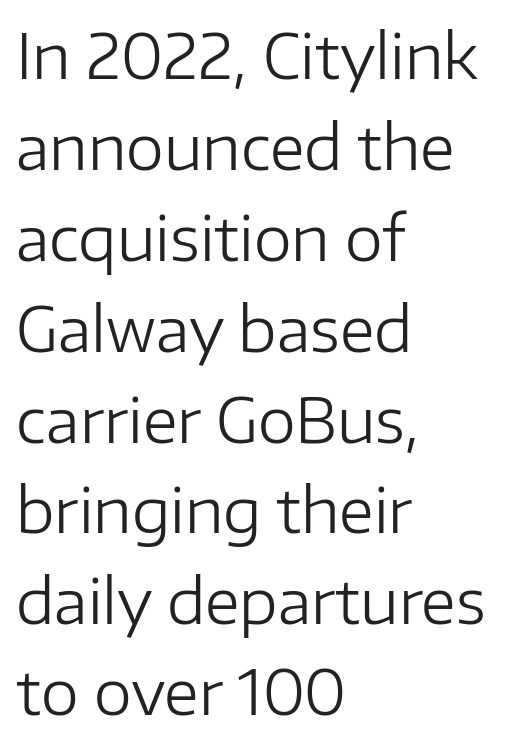
Short note: letters normally spaced. Teacher's note: observe the even left margin — that is flush-left alignment. A typesetter would call this leading conventional body-copy spacing. The type sits square on the baseline with zero lean.
